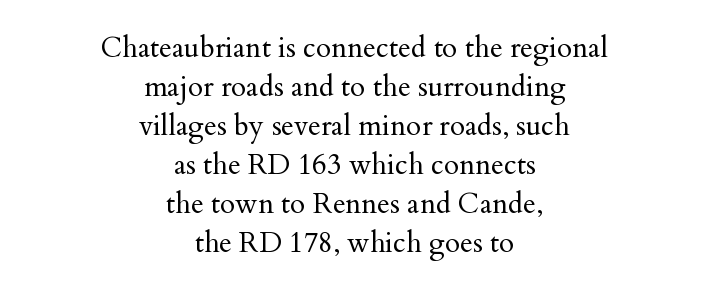
{"serif": "yes", "italic": "no", "bold": "no", "weight": "regular", "width": "normal", "stroke_contrast": "medium", "x_height": "small", "monospaced": "no", "underline": "no", "align": "center", "line_spacing": "normal", "line_spacing_ratio": 1.39, "letter_spacing": "normal", "letter_spacing_em": 0.0, "glyph_px": 28}
